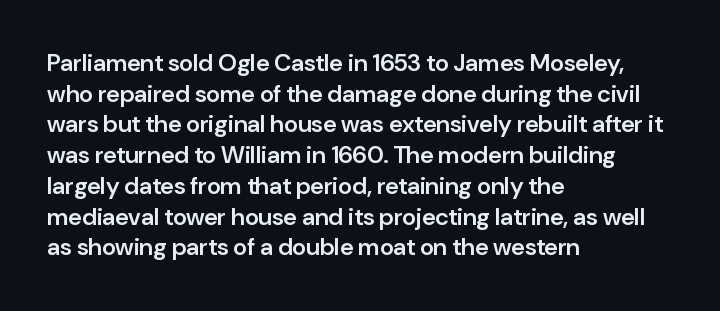
The image shows 24 px text type, upright; set left-aligned, normal line spacing (1.28x), normal letter spacing, not underlined.
